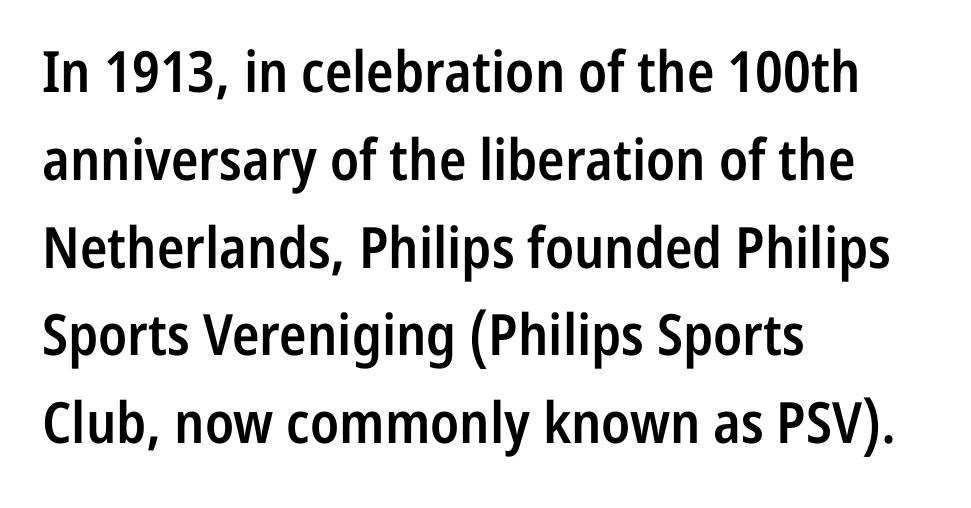
The image shows 57 px semibold, condensed sans-serif type, upright; set left-aligned, normal line spacing (1.54x), normal letter spacing, not underlined; low stroke contrast and a medium x-height.
